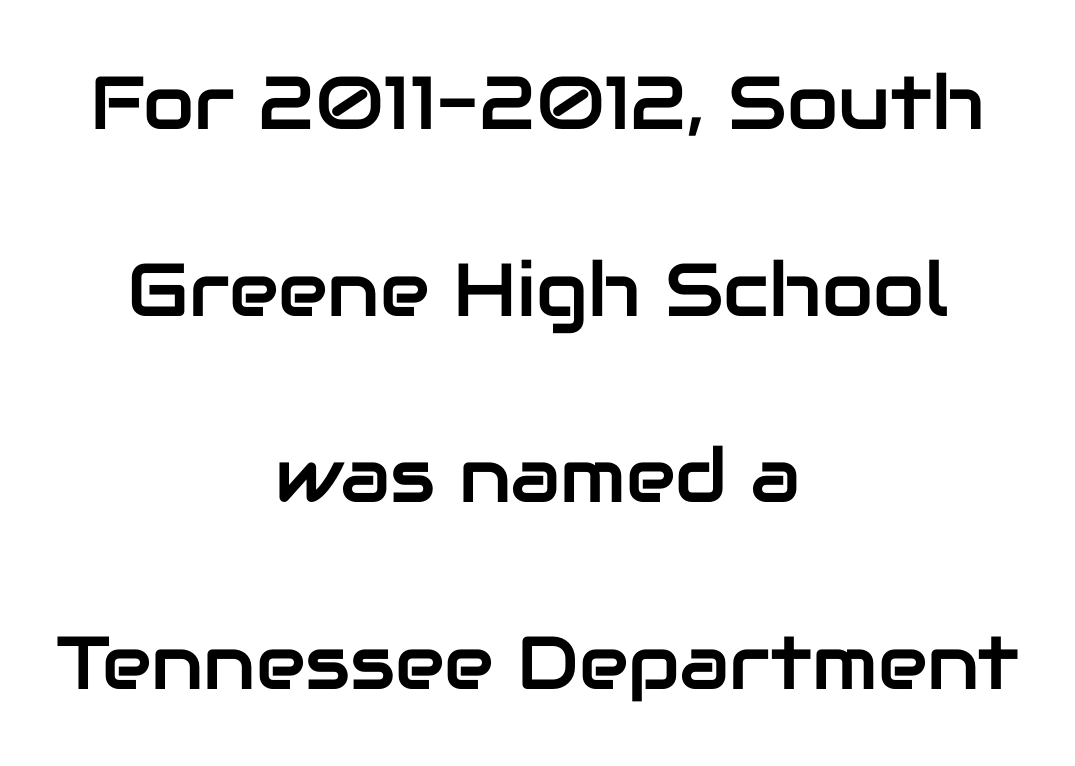
Q: Is the text italic (slanted)? A: No, it is upright.
Q: Is the typeface a serif or a sans-serif typeface? A: Sans-serif.
Q: Is the text underlined? A: No.
Q: How is the paragraph aligned? A: Centered.
Q: Is the spacing between letters normal or unusually wide? A: Normal.
Q: Is the spacing between lines tight, normal or loose? A: Loose.
Q: Width (condensed, normal, or wide)? A: Normal.
Q: Stroke contrast? A: Low.
Q: x-height? A: Medium.
Q: Monospaced? A: No.
